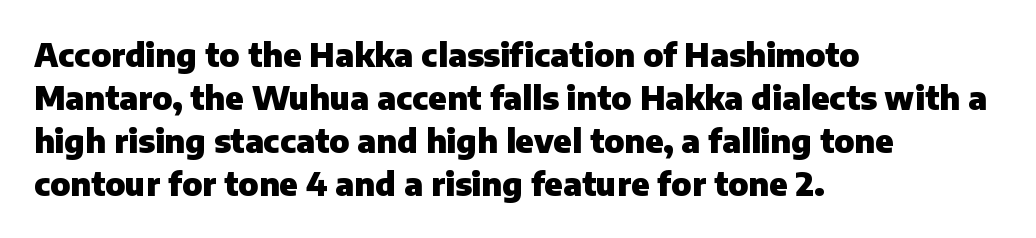
Q: Is the text bold? A: Yes.
Q: Is the text italic (slanted)? A: No, it is upright.
Q: Is the typeface a serif or a sans-serif typeface? A: Sans-serif.
Q: Is the text underlined? A: No.
Q: How is the paragraph aligned? A: Left-aligned.
Q: Is the spacing between letters normal or unusually wide? A: Normal.
Q: Is the spacing between lines tight, normal or loose? A: Normal.
Q: Width (condensed, normal, or wide)? A: Normal.
Q: Stroke contrast? A: Low.
Q: x-height? A: Medium.
Q: Monospaced? A: No.
